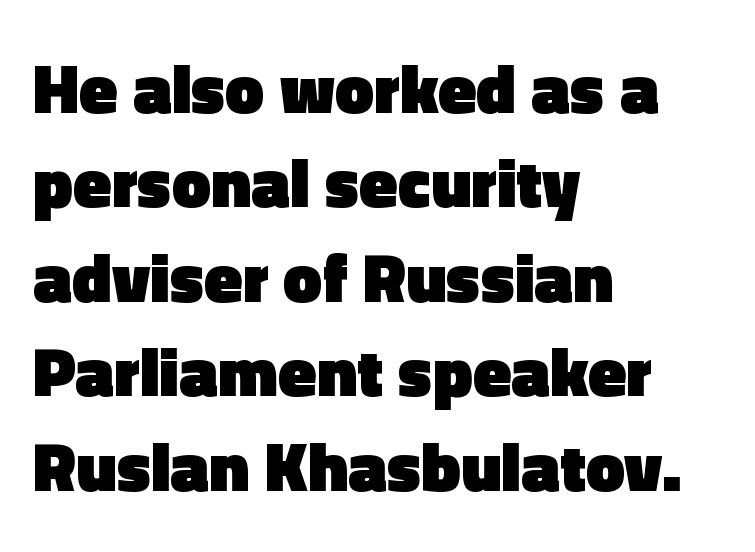
If you drew a line through each stem, it would be perfectly vertical. The letterforms sit shoulder to shoulder at normal distance. Weight check: bold — yes, fully. Leftover space on each line is placed entirely after the last word. The lines sit at an ordinary, default distance from one another.
